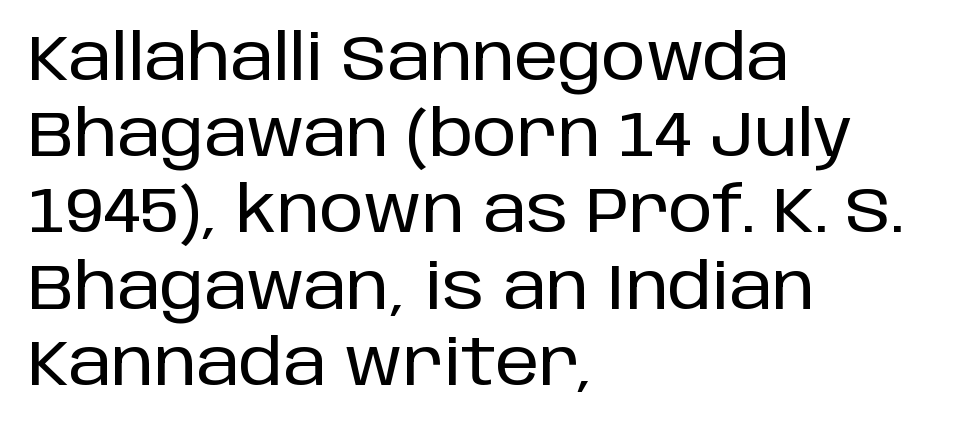
Q: Is the text italic (slanted)? A: No, it is upright.
Q: Is the typeface a serif or a sans-serif typeface? A: Sans-serif.
Q: Is the text underlined? A: No.
Q: How is the paragraph aligned? A: Left-aligned.
Q: Is the spacing between letters normal or unusually wide? A: Normal.
Q: Width (condensed, normal, or wide)? A: Normal.
Q: Stroke contrast? A: Low.
Q: x-height? A: Large.
Q: Monospaced? A: No.
